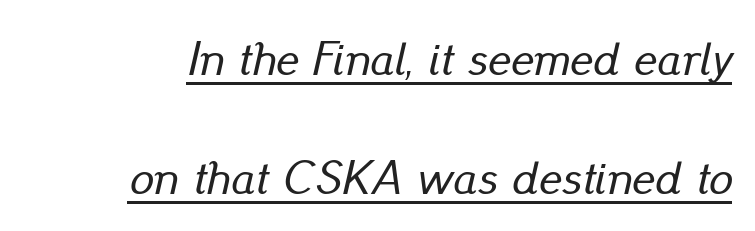
{"italic": "yes", "lean": "right", "slant_degrees": 13, "width": "normal", "stroke_contrast": "low", "x_height": "small", "monospaced": "no", "underline": "yes", "line_spacing": "loose", "line_spacing_ratio": 2.47, "letter_spacing": "normal", "letter_spacing_em": 0.0, "glyph_px": 48}
